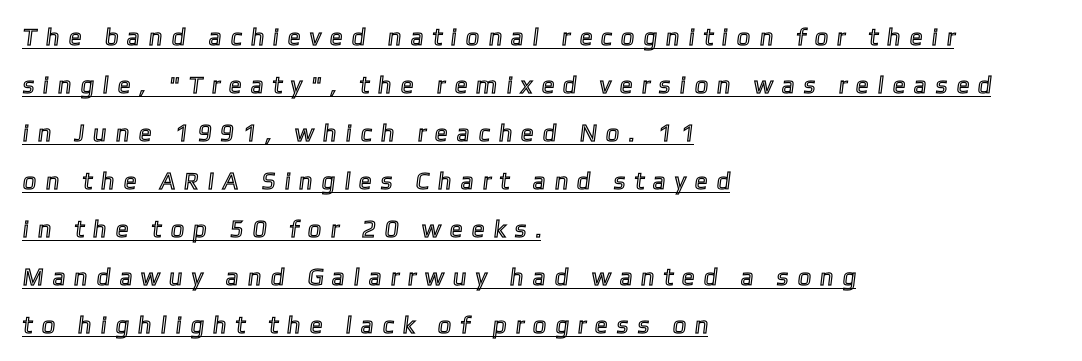
Q: Is the text underlined? A: Yes.
Q: How is the paragraph aligned? A: Left-aligned.
Q: Is the spacing between letters normal or unusually wide? A: Unusually wide.
Q: Is the spacing between lines tight, normal or loose? A: Loose.
